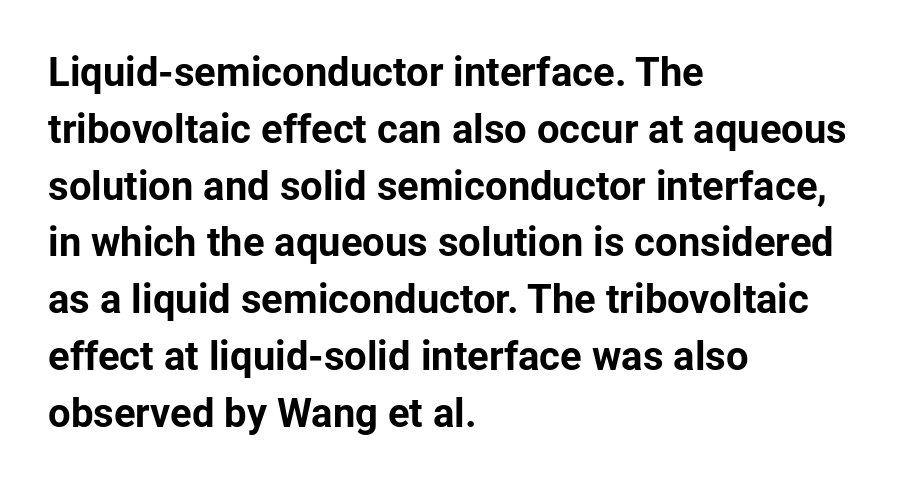
Type without underlining. Notice how thick the strokes are: this is what a full bold looks like. Spacing verdict: proportional, widths tailored to each character. Stroke terminals: plain, sans-serif. Visually the block forms a straight wall on the left and a jagged coastline on the right. Italic? Not at all — the glyphs are vertical.
